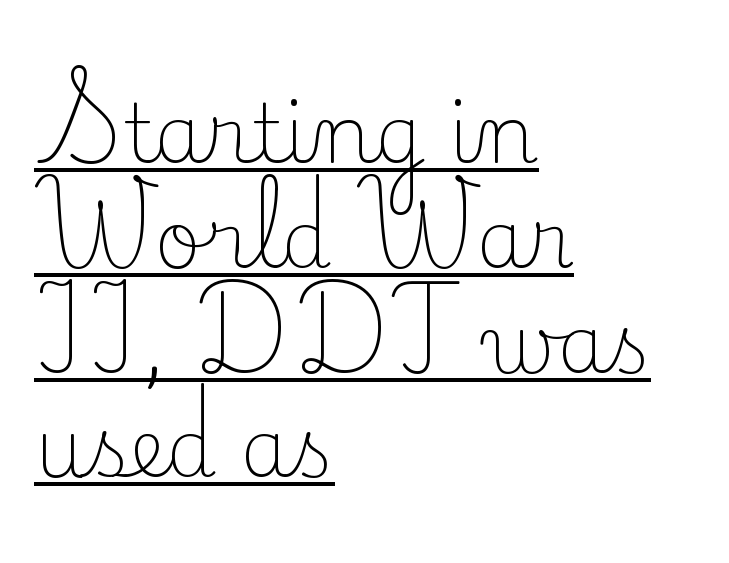
These lines stack with their left ends in a neat column. How would I describe the line gaps? Plain and ordinary. Default kerning and tracking; the words read as compact shapes. The face used here is proportionally spaced, like ordinary book or web type. Examine the stroke ends and you'll spot serifs. Caption: lettering with a line underneath.
